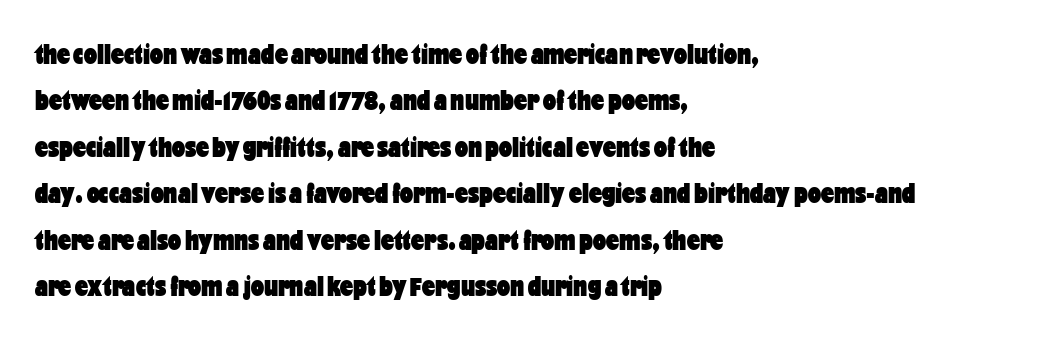
Looks like regular typesetting: each glyph gets only the width it needs. Interline gaps are of average width in this sample. A typesetter would label this face a sans. Just letters on the line, the space beneath them empty.
